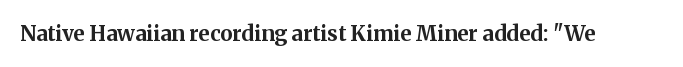
The image shows 21 px bold type, upright; set normal letter spacing, not underlined.
